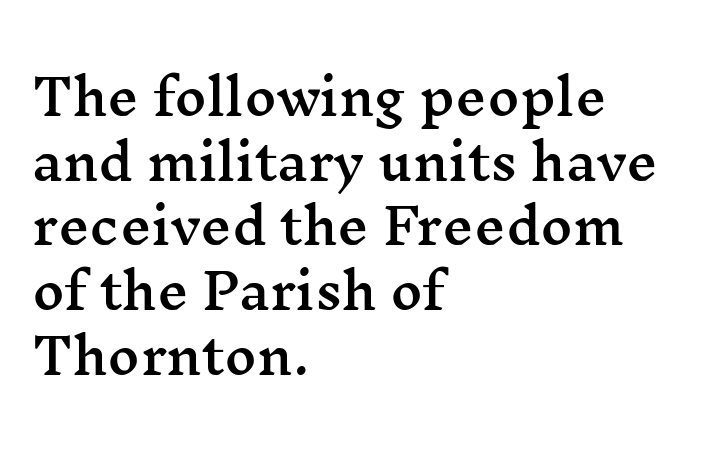
{"serif": "yes", "italic": "no", "width": "wide", "stroke_contrast": "medium", "x_height": "medium", "monospaced": "no", "underline": "no", "align": "left", "line_spacing": "normal", "line_spacing_ratio": 1.32, "letter_spacing": "normal", "letter_spacing_em": 0.0, "glyph_px": 49}
